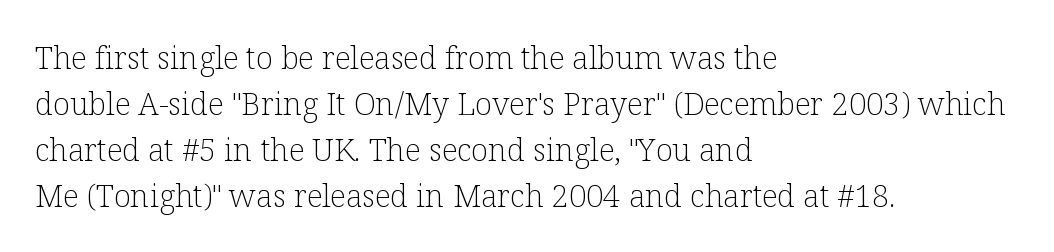
{"serif": "yes", "italic": "no", "bold": "no", "weight": "light", "width": "normal", "stroke_contrast": "low", "x_height": "medium", "monospaced": "no", "underline": "no", "align": "left", "line_spacing": "normal", "line_spacing_ratio": 1.48, "letter_spacing": "normal", "letter_spacing_em": 0.0, "glyph_px": 31}
